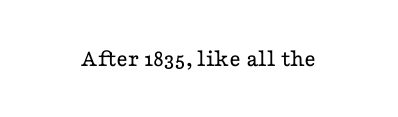
The image shows 25 px text type, upright; set normal letter spacing, not underlined.
